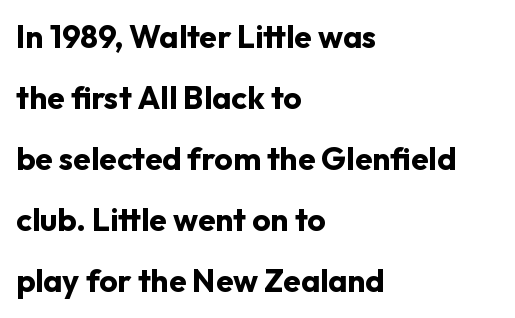
{"serif": "no", "italic": "no", "bold": "yes", "weight": "bold", "width": "normal", "stroke_contrast": "low", "x_height": "medium", "monospaced": "no", "underline": "no", "align": "left", "line_spacing": "loose", "line_spacing_ratio": 1.91, "letter_spacing": "normal", "letter_spacing_em": 0.0, "glyph_px": 32}
